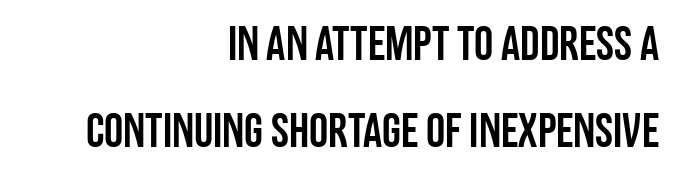
The image shows 48 px condensed sans-serif type, upright; set right-aligned, line spacing 1.82x, normal letter spacing, not underlined; low stroke contrast and a large x-height.
